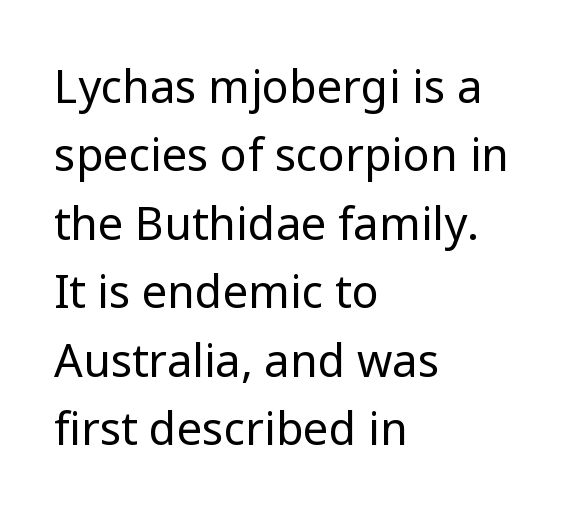
Q: Is the text bold? A: No.
Q: Is the text italic (slanted)? A: No, it is upright.
Q: Is the typeface a serif or a sans-serif typeface? A: Sans-serif.
Q: Is the text underlined? A: No.
Q: How is the paragraph aligned? A: Left-aligned.
Q: Is the spacing between letters normal or unusually wide? A: Normal.
Q: Is the spacing between lines tight, normal or loose? A: Normal.
Q: Width (condensed, normal, or wide)? A: Normal.
Q: Stroke contrast? A: Low.
Q: x-height? A: Medium.
Q: Monospaced? A: No.
